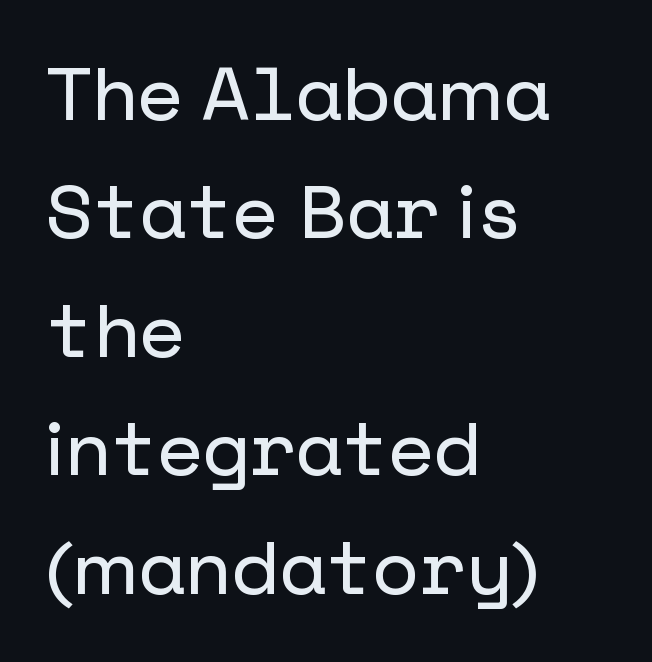
Q: Is the text italic (slanted)? A: No, it is upright.
Q: Is the typeface a serif or a sans-serif typeface? A: Sans-serif.
Q: Is the text underlined? A: No.
Q: How is the paragraph aligned? A: Left-aligned.
Q: Is the spacing between letters normal or unusually wide? A: Normal.
Q: Is the spacing between lines tight, normal or loose? A: Normal.
Q: Width (condensed, normal, or wide)? A: Normal.
Q: Stroke contrast? A: Low.
Q: x-height? A: Medium.
